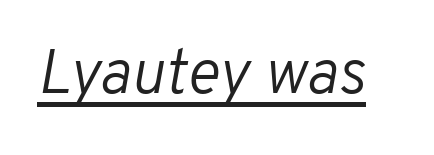
The image shows 63 px light type, italic (leaning right); set normal letter spacing, underlined; low stroke contrast and a medium x-height.
